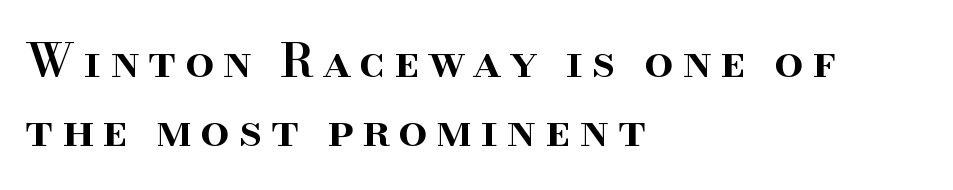
What weight is shown? A semibold, between regular and bold. Has an underline been added? It has not. Is this a fixed-width face? No — the glyphs have proportional, varying widths. These lines stack with their left ends in a neat column. Leading: standard. The characters display serif detailing at their extremities.
